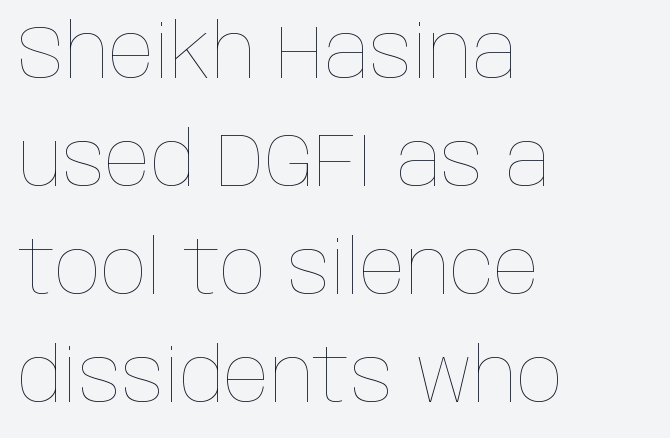
Q: Is the text bold? A: No.
Q: Is the text italic (slanted)? A: No, it is upright.
Q: Is the text underlined? A: No.
Q: How is the paragraph aligned? A: Left-aligned.
Q: Is the spacing between letters normal or unusually wide? A: Normal.
Q: Is the spacing between lines tight, normal or loose? A: Normal.
Q: Width (condensed, normal, or wide)? A: Condensed.
Q: Stroke contrast? A: Low.
Q: x-height? A: Large.
Q: Monospaced? A: No.
